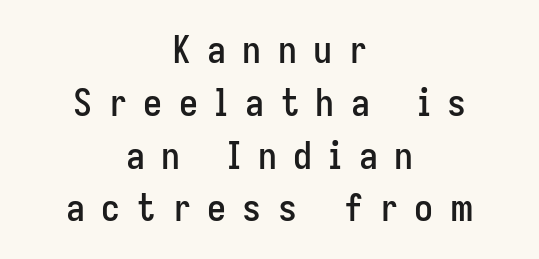
Q: Is the text italic (slanted)? A: No, it is upright.
Q: Is the typeface a serif or a sans-serif typeface? A: Sans-serif.
Q: Is the text underlined? A: No.
Q: How is the paragraph aligned? A: Centered.
Q: Is the spacing between letters normal or unusually wide? A: Unusually wide.
Q: Is the spacing between lines tight, normal or loose? A: Normal.
Q: Width (condensed, normal, or wide)? A: Condensed.
Q: Stroke contrast? A: Low.
Q: x-height? A: Medium.
Q: Monospaced? A: No.
